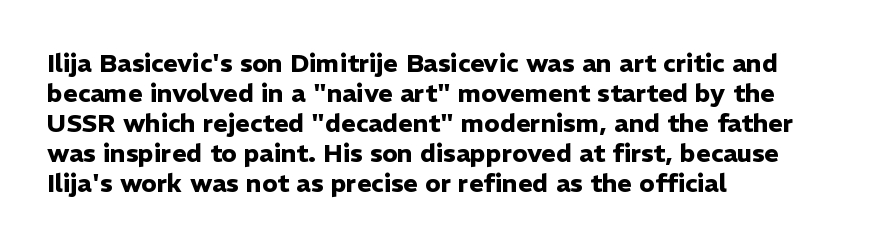
{"italic": "no", "bold": "yes", "underline": "no", "align": "left", "line_spacing_ratio": 1.2, "letter_spacing": "normal", "letter_spacing_em": 0.0, "glyph_px": 25}
